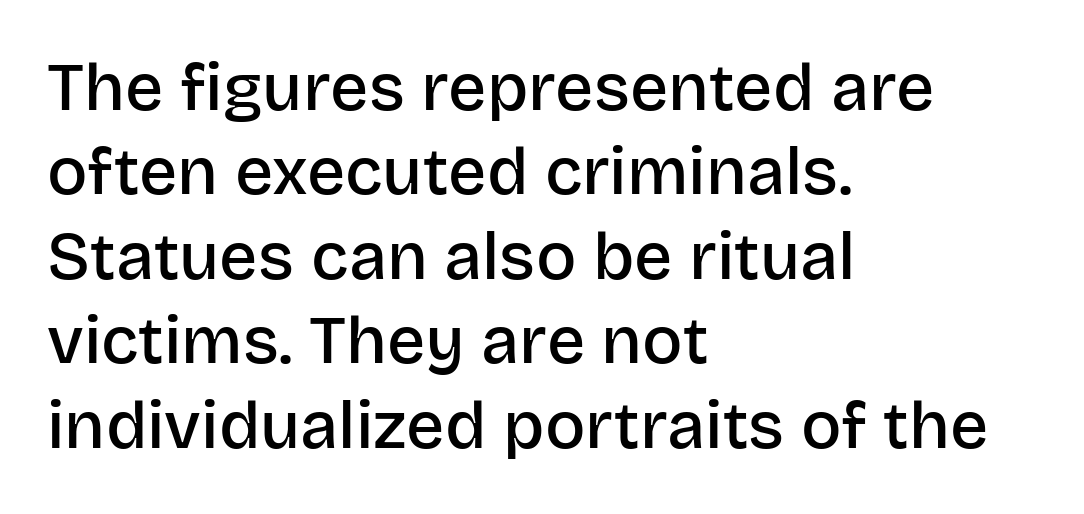
The image shows 67 px semibold sans-serif type, upright; set left-aligned, normal line spacing (1.26x), normal letter spacing, not underlined; low stroke contrast and a large x-height.
